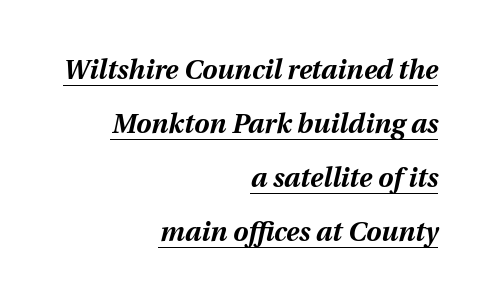
The image shows 27 px bold type, italic (leaning right); set right-aligned, loose line spacing (2.0x), normal letter spacing, underlined.
